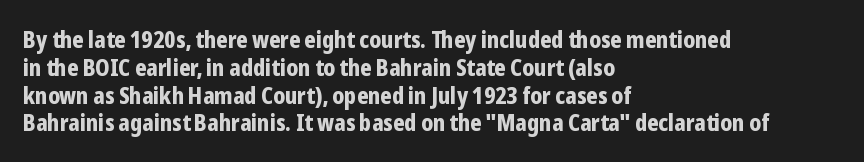
Short and long lines alike share a common starting point at left. Unlike italic type, these characters show no tilt at all. The passage shown is emphatically bold. The face used here is rendered with its standard letterfit. The space beneath each line is pristine and unruled.
